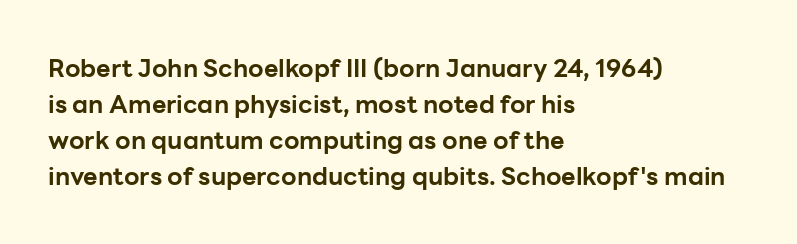
Nope, not italic — everything's standing straight. A normal amount of white space separates one row of letters from the next. Pretty heavy lettering here — definitely bold. Line starts are locked; line ends wander. Tracking here is standard; glyphs follow each other at the usual distance. Decoration check: the copy has no underline.
